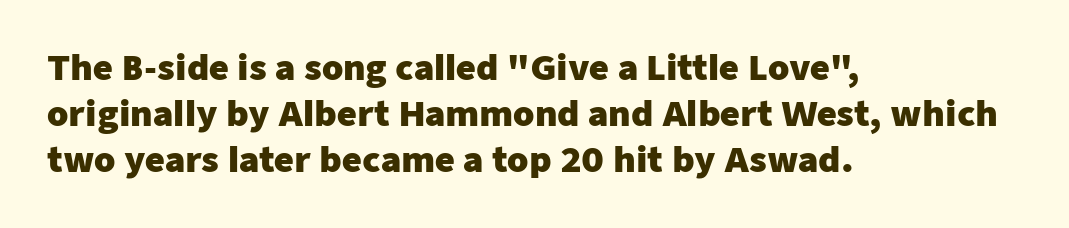
{"serif": "no", "italic": "no", "bold": "yes", "weight": "heavy", "width": "normal", "stroke_contrast": "low", "x_height": "medium", "monospaced": "no", "underline": "no", "align": "left", "line_spacing": "normal", "line_spacing_ratio": 1.35, "letter_spacing": "normal", "letter_spacing_em": 0.0, "glyph_px": 34}
